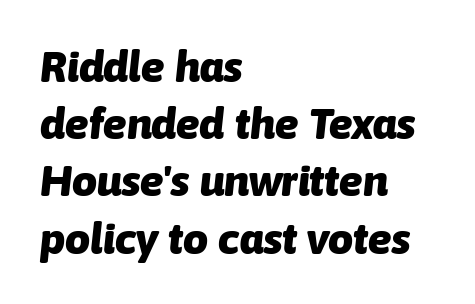
{"italic": "yes", "lean": "right", "slant_degrees": 6, "bold": "yes", "weight": "heavy", "width": "normal", "stroke_contrast": "low", "x_height": "medium", "monospaced": "no", "underline": "no", "align": "left", "line_spacing": "normal", "line_spacing_ratio": 1.3, "letter_spacing": "normal", "letter_spacing_em": 0.0, "glyph_px": 44}
